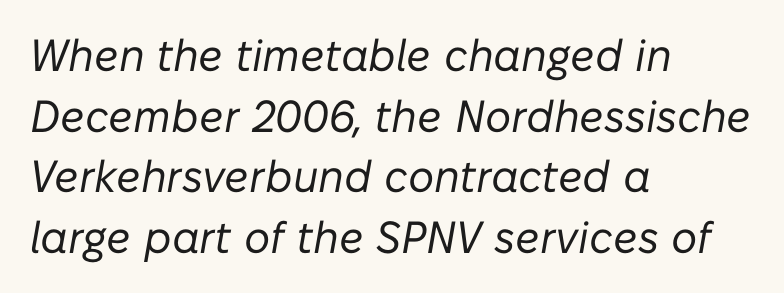
Q: Is the text bold? A: No.
Q: Is the text italic (slanted)? A: Yes, it leans right by about 10 degrees.
Q: Is the text underlined? A: No.
Q: How is the paragraph aligned? A: Left-aligned.
Q: Is the spacing between letters normal or unusually wide? A: Normal.
Q: Is the spacing between lines tight, normal or loose? A: Normal.
Q: Width (condensed, normal, or wide)? A: Normal.
Q: Stroke contrast? A: Low.
Q: x-height? A: Medium.
Q: Monospaced? A: No.
